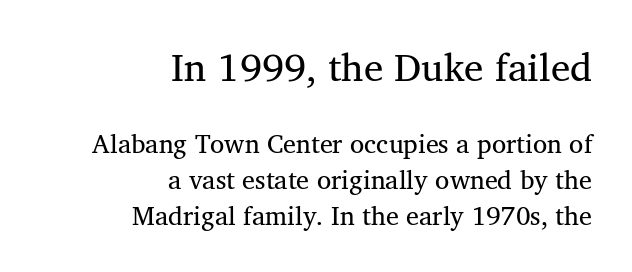
The image shows 39 px regular-weight serif type, upright; set right-aligned, normal line spacing (1.38x), normal letter spacing, not underlined; the first (top) block is 1.5x larger; medium stroke contrast and a medium x-height.
